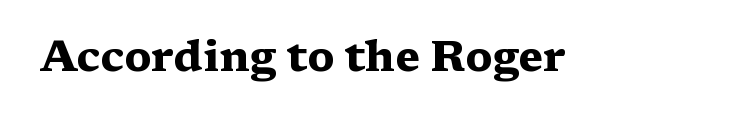
The strokes are fattened all the way to bold. A typesetter would call this proportional, since set widths differ per character. Does the type have serifs? Yes, each stem ends in a small foot. The font's upright variant was chosen for this text.
